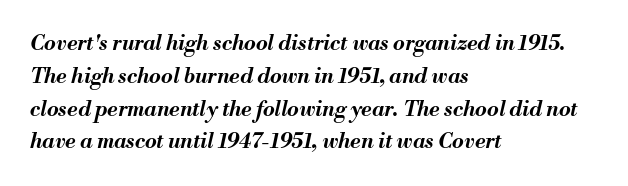
Q: Is the text bold? A: Yes.
Q: Is the text italic (slanted)? A: Yes, it leans right by about 13 degrees.
Q: Is the text underlined? A: No.
Q: How is the paragraph aligned? A: Left-aligned.
Q: Is the spacing between letters normal or unusually wide? A: Normal.
Q: Is the spacing between lines tight, normal or loose? A: Normal.
